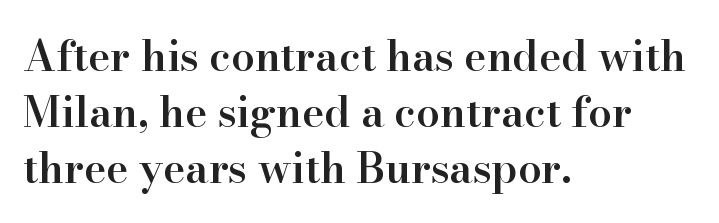
What's the leading like? Ordinary, nothing unusual. Check the space under the baseline: it is left empty. Check where the strokes stop: tiny serifs finish them off. Here the glyphs are tracked normally, forming tight word shapes. Its strokes are somewhat broadened, the hallmark of semibold type.
